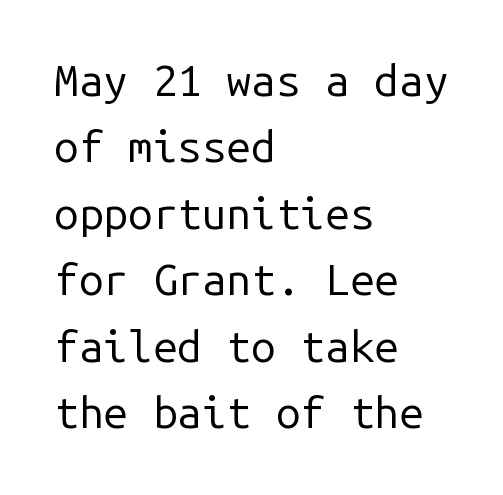
Q: Is the text bold? A: No.
Q: Is the text italic (slanted)? A: No, it is upright.
Q: Is the typeface a serif or a sans-serif typeface? A: Sans-serif.
Q: Is the text underlined? A: No.
Q: How is the paragraph aligned? A: Left-aligned.
Q: Is the spacing between letters normal or unusually wide? A: Normal.
Q: Is the spacing between lines tight, normal or loose? A: Normal.
Q: Width (condensed, normal, or wide)? A: Normal.
Q: Stroke contrast? A: Low.
Q: x-height? A: Medium.
Q: Monospaced? A: Yes.
